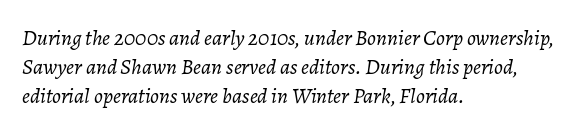
The image shows 22 px text type, italic (leaning right); set left-aligned, normal line spacing (1.31x), normal letter spacing, not underlined.
